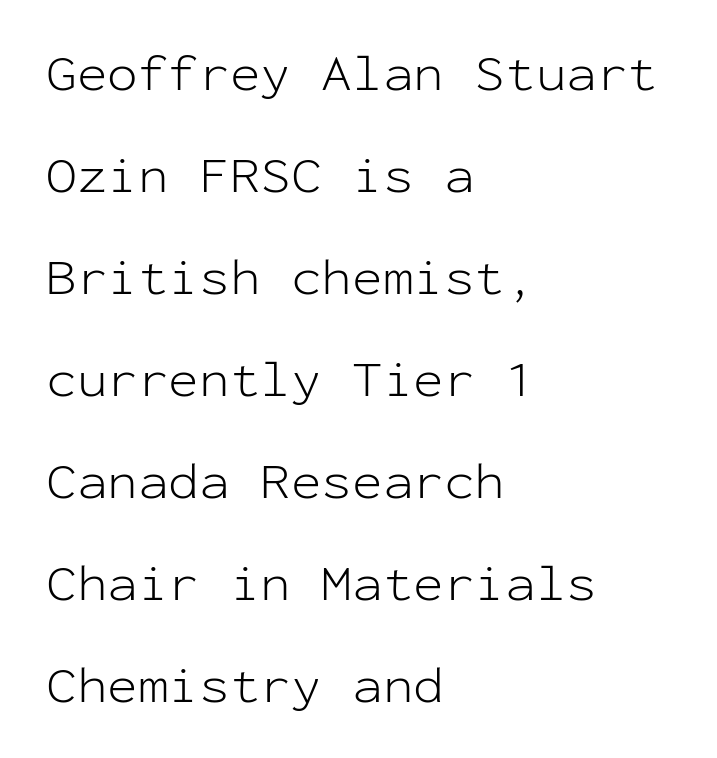
{"serif": "no", "italic": "no", "bold": "no", "weight": "light", "width": "normal", "stroke_contrast": "low", "x_height": "medium", "monospaced": "yes", "underline": "no", "align": "left", "line_spacing": "loose", "line_spacing_ratio": 2.0, "letter_spacing": "normal", "letter_spacing_em": 0.0, "glyph_px": 51}
